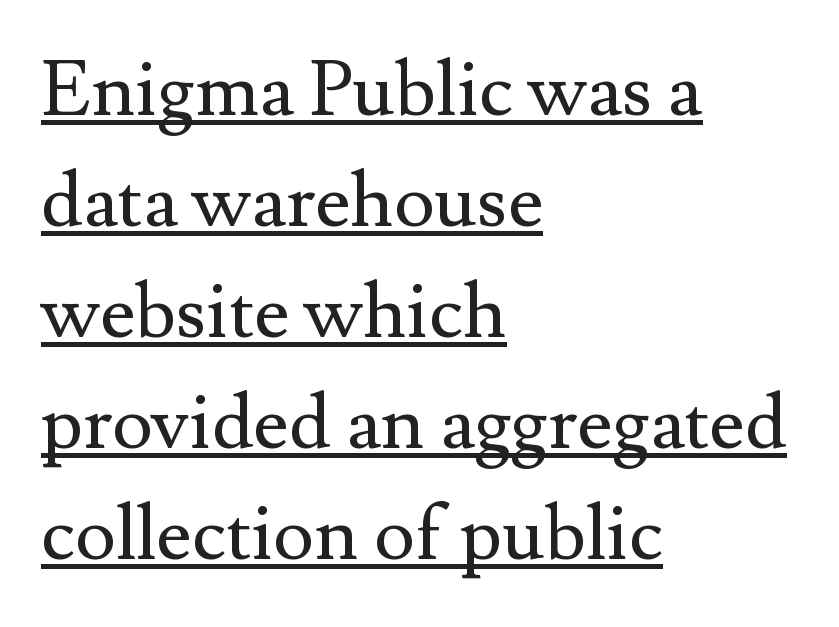
Do the letters lean? They stand straight. Reading down the block, your eye returns to a fixed left position each line. Look at the tracking — it's just the regular setting, nothing added. Does a line run under the words? Yes, clearly.
